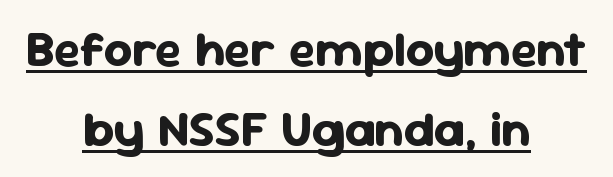
{"serif": "no", "italic": "no", "bold": "yes", "weight": "bold", "width": "normal", "stroke_contrast": "low", "x_height": "medium", "monospaced": "no", "underline": "yes", "align": "center", "line_spacing": "normal", "line_spacing_ratio": 1.6, "letter_spacing": "normal", "letter_spacing_em": 0.0, "glyph_px": 50}
